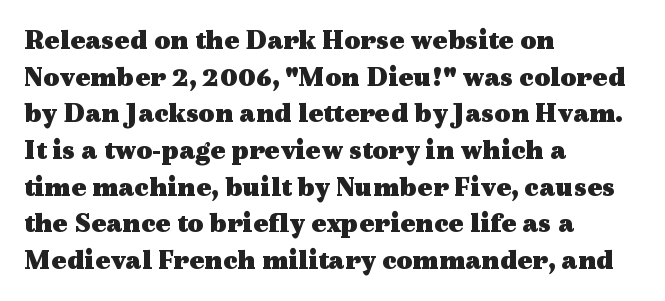
{"serif": "yes", "italic": "no", "bold": "yes", "weight": "heavy", "width": "wide", "x_height": "medium", "monospaced": "no", "underline": "no", "align": "left", "line_spacing": "normal", "line_spacing_ratio": 1.31, "letter_spacing": "normal", "letter_spacing_em": 0.0, "glyph_px": 28}
